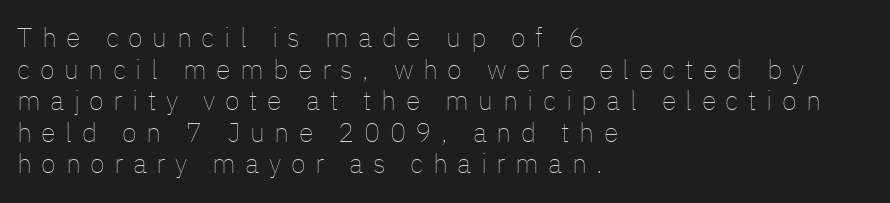
Characters follow at a spacing far wider than the type designer built in. Which margin do the lines hug? The left one — the right edge is uneven. The specimen omits any rule beneath the text block's lines. The face looks like a standard text weight, possibly lighter. Notice how the stems are strictly vertical — no italics here.
